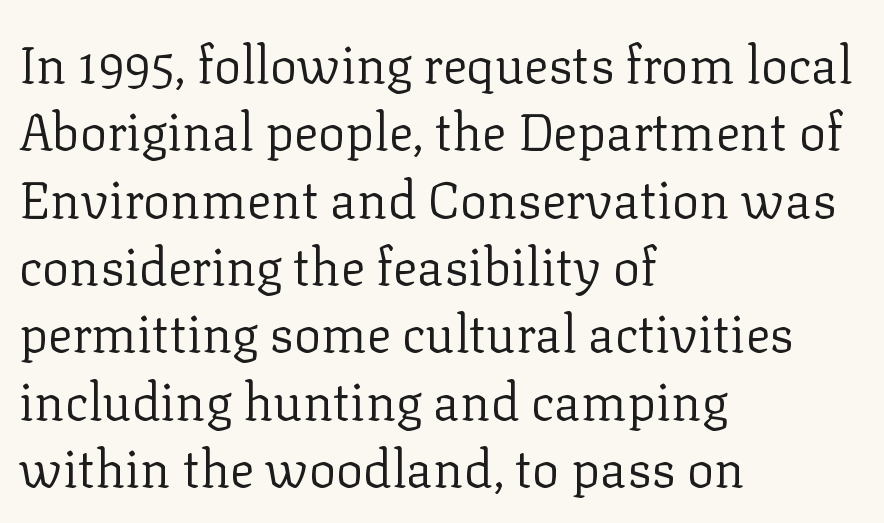
{"serif": "yes", "italic": "no", "bold": "no", "weight": "regular", "width": "normal", "stroke_contrast": "low", "x_height": "medium", "monospaced": "no", "underline": "no", "align": "left", "line_spacing": "normal", "line_spacing_ratio": 1.32, "letter_spacing": "normal", "letter_spacing_em": 0.0, "glyph_px": 51}
